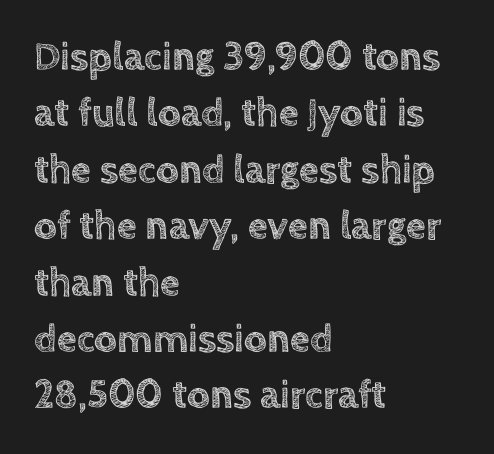
Q: Is the text italic (slanted)? A: No, it is upright.
Q: Is the text underlined? A: No.
Q: How is the paragraph aligned? A: Left-aligned.
Q: Is the spacing between letters normal or unusually wide? A: Normal.
Q: Is the spacing between lines tight, normal or loose? A: Normal.
Q: Width (condensed, normal, or wide)? A: Normal.
Q: x-height? A: Large.
Q: Monospaced? A: No.
